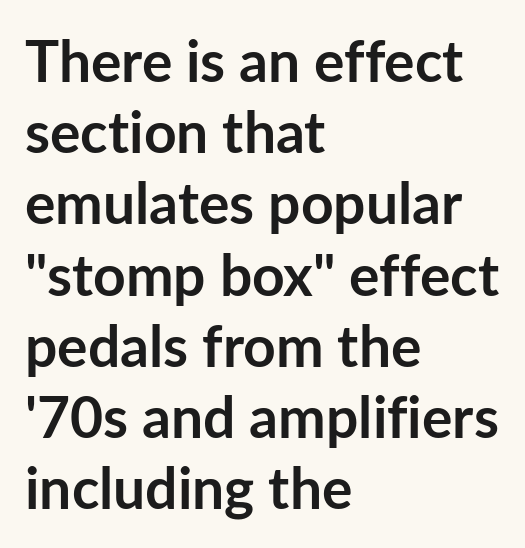
The image shows 57 px semibold sans-serif type, upright; set left-aligned, normal line spacing (1.25x), normal letter spacing, not underlined; low stroke contrast and a medium x-height.
